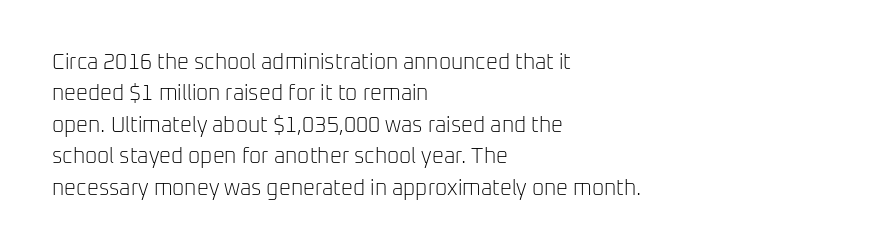
{"italic": "no", "bold": "no", "underline": "no", "align": "left", "line_spacing": "normal", "line_spacing_ratio": 1.5, "letter_spacing": "normal", "letter_spacing_em": 0.0, "glyph_px": 21}
